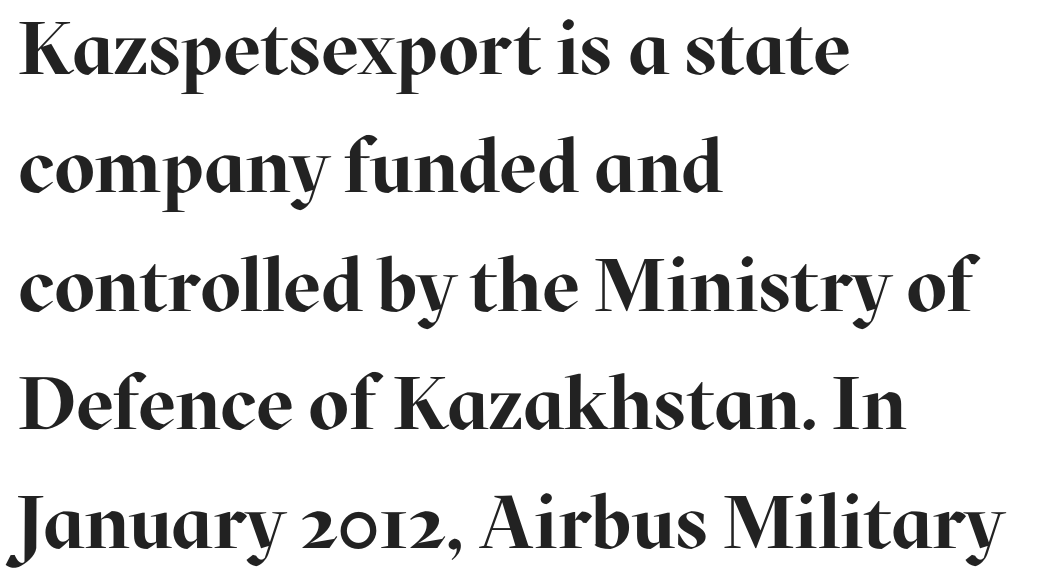
Q: Is the text bold? A: Yes.
Q: Is the text italic (slanted)? A: No, it is upright.
Q: Is the typeface a serif or a sans-serif typeface? A: Serif.
Q: Is the text underlined? A: No.
Q: How is the paragraph aligned? A: Left-aligned.
Q: Is the spacing between letters normal or unusually wide? A: Normal.
Q: Is the spacing between lines tight, normal or loose? A: Normal.
Q: Width (condensed, normal, or wide)? A: Normal.
Q: Stroke contrast? A: High.
Q: x-height? A: Medium.
Q: Monospaced? A: No.
